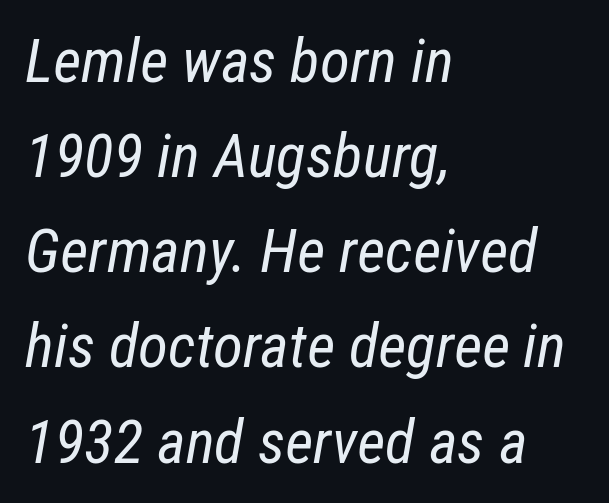
Q: Is the text bold? A: No.
Q: Is the text italic (slanted)? A: Yes, it leans right by about 12 degrees.
Q: Is the text underlined? A: No.
Q: How is the paragraph aligned? A: Left-aligned.
Q: Is the spacing between letters normal or unusually wide? A: Normal.
Q: Is the spacing between lines tight, normal or loose? A: Normal.
Q: Width (condensed, normal, or wide)? A: Condensed.
Q: Stroke contrast? A: Low.
Q: x-height? A: Medium.
Q: Monospaced? A: No.
